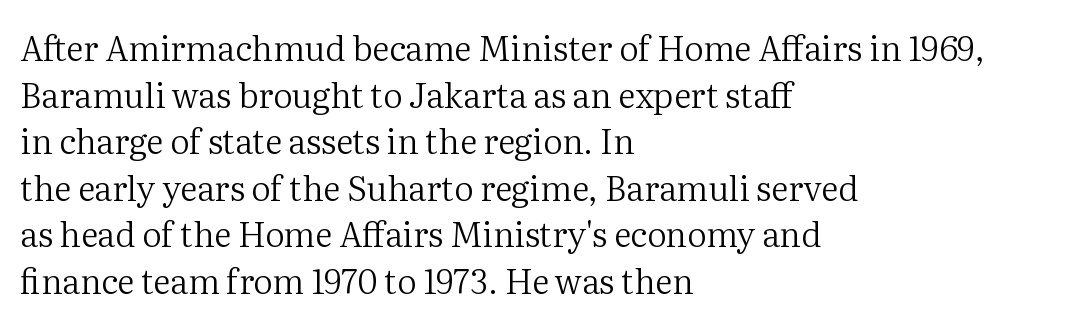
The image shows 34 px regular-weight serif type, upright; set left-aligned, normal line spacing (1.37x), normal letter spacing, not underlined; medium stroke contrast and a medium x-height.
